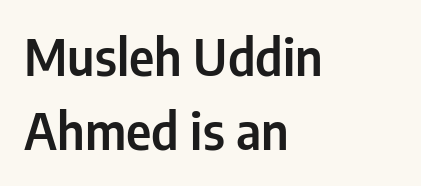
Q: Is the text italic (slanted)? A: No, it is upright.
Q: Is the typeface a serif or a sans-serif typeface? A: Sans-serif.
Q: Is the text underlined? A: No.
Q: How is the paragraph aligned? A: Left-aligned.
Q: Is the spacing between letters normal or unusually wide? A: Normal.
Q: Is the spacing between lines tight, normal or loose? A: Normal.
Q: Width (condensed, normal, or wide)? A: Condensed.
Q: Stroke contrast? A: Low.
Q: x-height? A: Medium.
Q: Monospaced? A: No.
